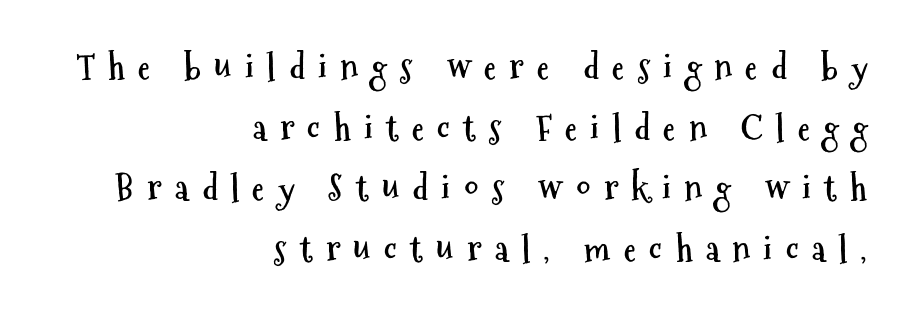
The image shows 35 px semibold, condensed sans-serif type, upright; set right-aligned, line spacing 1.73x, unusually wide letter spacing (+0.38 em), not underlined; medium stroke contrast and a medium x-height.
